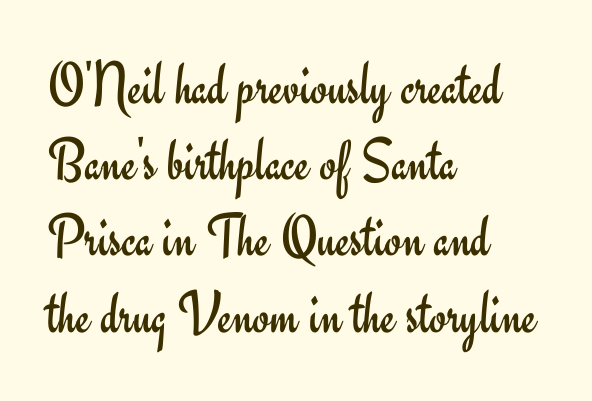
{"serif": "no", "bold": "no", "weight": "regular", "width": "normal", "stroke_contrast": "low", "x_height": "small", "monospaced": "no", "underline": "no", "align": "left", "line_spacing": "normal", "line_spacing_ratio": 1.25, "letter_spacing": "normal", "letter_spacing_em": 0.0, "glyph_px": 61}
